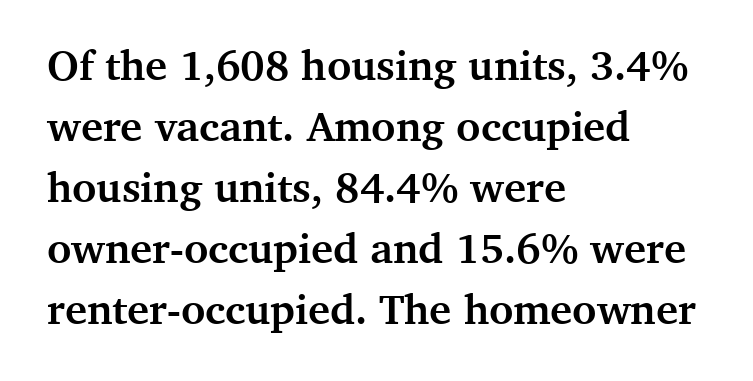
The image shows 42 px semibold serif type, upright; set left-aligned, normal line spacing (1.45x), normal letter spacing, not underlined; medium stroke contrast and a medium x-height.
